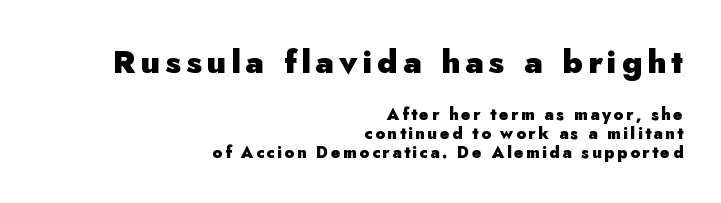
{"serif": "no", "italic": "no", "bold": "yes", "weight": "heavy", "width": "normal", "stroke_contrast": "low", "x_height": "small", "monospaced": "no", "underline": "no", "align": "right", "line_spacing_ratio": 1.2, "larger_block": "first", "size_ratio": 2.0, "glyph_px": 32}
